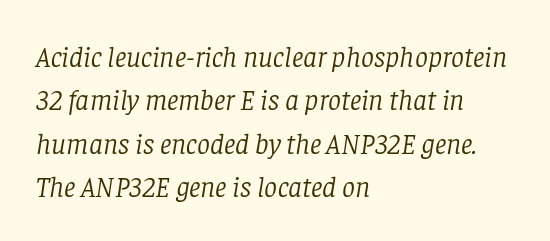
Q: Is the text bold? A: No.
Q: Is the text italic (slanted)? A: Yes, it leans right by about 8 degrees.
Q: Is the typeface a serif or a sans-serif typeface? A: Serif.
Q: Is the text underlined? A: No.
Q: How is the paragraph aligned? A: Left-aligned.
Q: Is the spacing between letters normal or unusually wide? A: Normal.
Q: Is the spacing between lines tight, normal or loose? A: Normal.
Q: Width (condensed, normal, or wide)? A: Normal.
Q: Stroke contrast? A: Low.
Q: x-height? A: Large.
Q: Monospaced? A: No.
